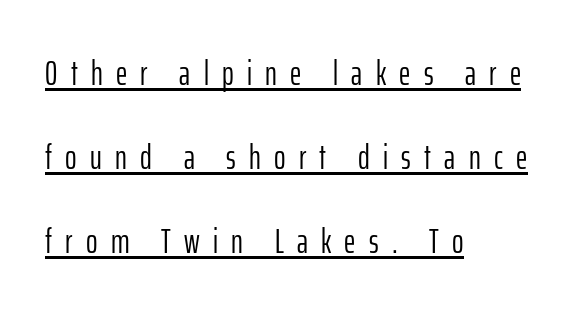
The designer dialed line spacing up above the default. One-word summary of the alignment: left. A quiet, ordinary-to-light weight characterises the typeface. The characters display no serif detailing; their extremities are plain. The rendering inserts visible extra space after every character.
